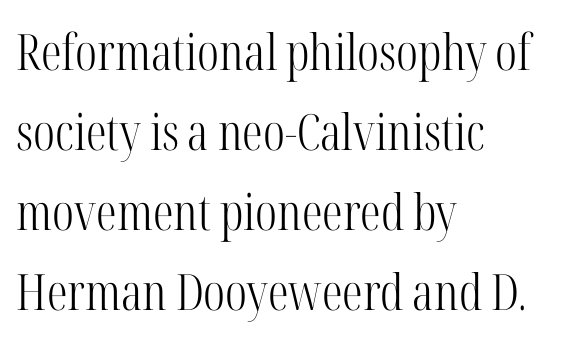
Ink coverage per letter is moderate at most. The type is set solid horizontally, with unmodified tracking. The text block is weighted toward the left margin, trailing off unevenly rightward. Varying glyph widths throughout — classic text-font behaviour. The specimen omits any rule beneath the text block's lines.
